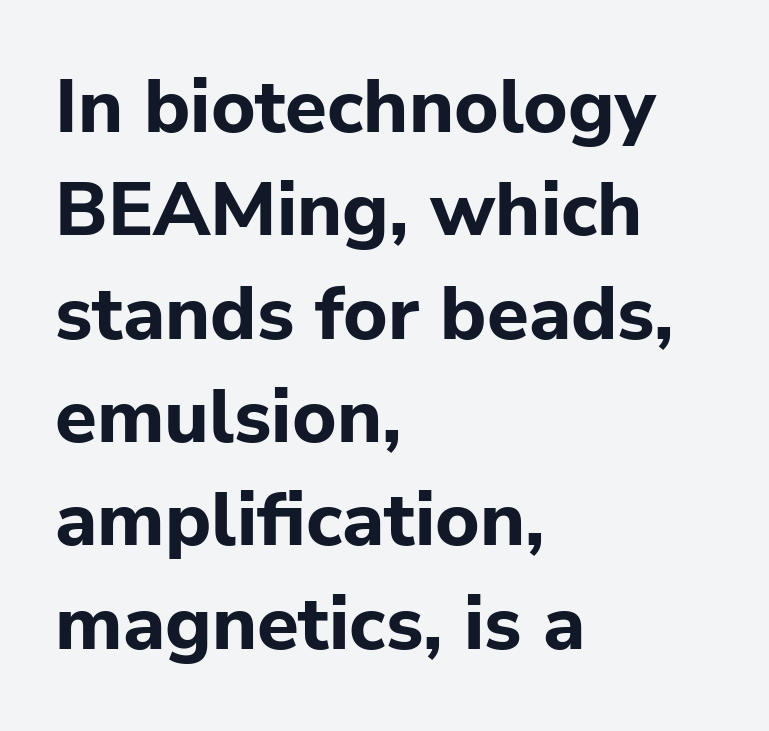
Q: Is the text bold? A: Yes.
Q: Is the text italic (slanted)? A: No, it is upright.
Q: Is the typeface a serif or a sans-serif typeface? A: Sans-serif.
Q: Is the text underlined? A: No.
Q: How is the paragraph aligned? A: Left-aligned.
Q: Is the spacing between letters normal or unusually wide? A: Normal.
Q: Is the spacing between lines tight, normal or loose? A: Normal.
Q: Width (condensed, normal, or wide)? A: Normal.
Q: Stroke contrast? A: Low.
Q: x-height? A: Medium.
Q: Monospaced? A: No.
